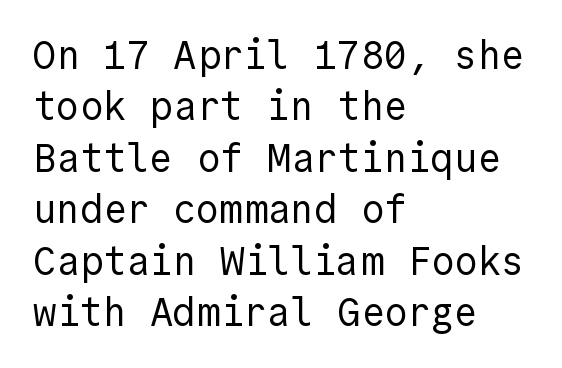
What stands out about the letter spacing? Nothing — it is the standard amount. Weight class: somewhere from thin through regular. The designer went with a sans here, leaving each stem footless. Every character sits straight up, as roman type does. Type without underlining.
